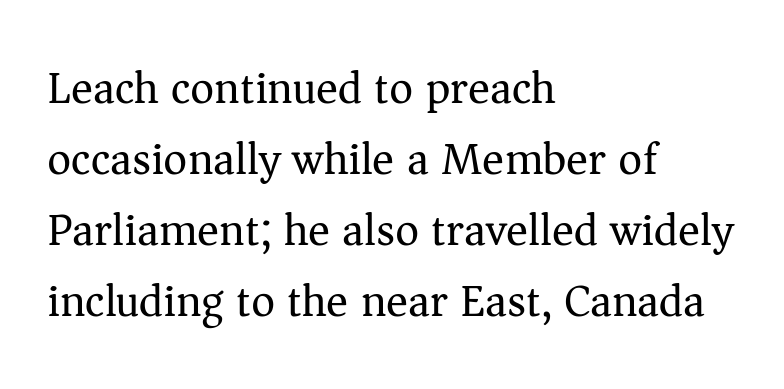
The image shows 46 px regular-weight serif type, upright; set left-aligned, normal line spacing (1.54x), normal letter spacing, not underlined; medium stroke contrast and a medium x-height.
